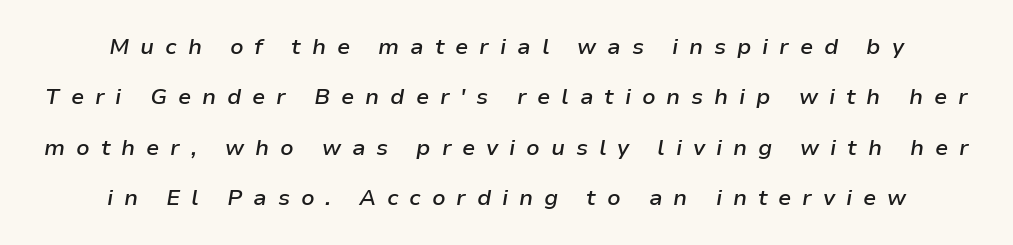
Q: Is the text bold? A: Semi-bold.
Q: Is the text italic (slanted)? A: Yes, it leans right by about 9 degrees.
Q: Is the text underlined? A: No.
Q: How is the paragraph aligned? A: Centered.
Q: Is the spacing between letters normal or unusually wide? A: Unusually wide.
Q: Is the spacing between lines tight, normal or loose? A: Loose.
